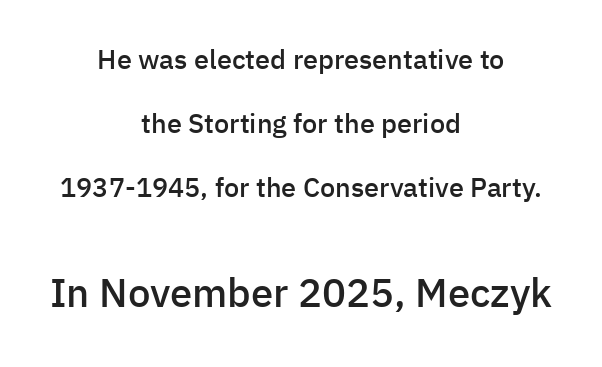
Q: Is the text bold? A: Semi-bold.
Q: Is the text italic (slanted)? A: No, it is upright.
Q: Is the typeface a serif or a sans-serif typeface? A: Sans-serif.
Q: Is the text underlined? A: No.
Q: How is the paragraph aligned? A: Centered.
Q: Is the spacing between letters normal or unusually wide? A: Normal.
Q: Is the spacing between lines tight, normal or loose? A: Loose.
Q: Which block of text is set in a larger size, the first (top) or the second (bottom)? A: The second (bottom) one.
Q: Width (condensed, normal, or wide)? A: Normal.
Q: Stroke contrast? A: Low.
Q: x-height? A: Medium.
Q: Monospaced? A: No.
